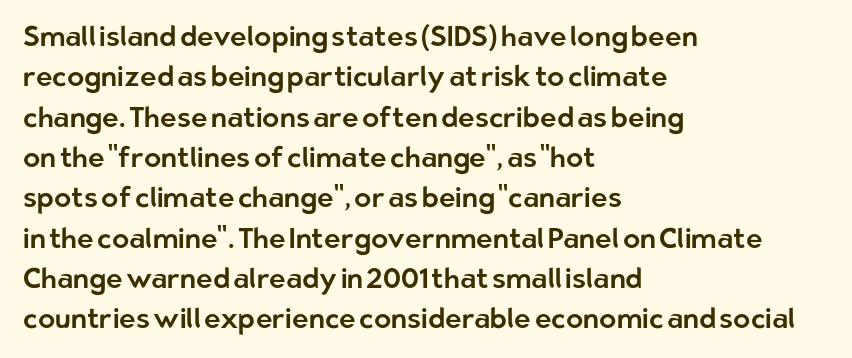
The image shows 28 px sans-serif type, upright; set left-aligned, normal line spacing (1.44x), normal letter spacing, not underlined; low stroke contrast and a medium x-height.
